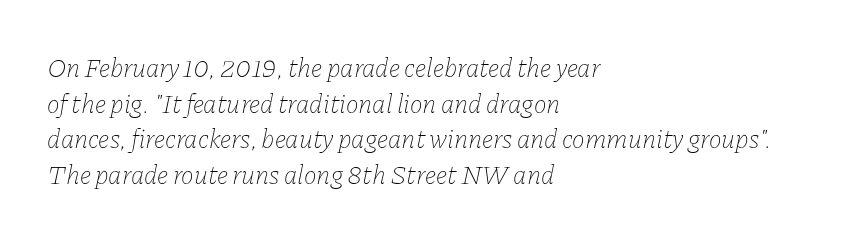
Q: Is the text bold? A: No.
Q: Is the text italic (slanted)? A: Yes, it leans right by about 11 degrees.
Q: Is the text underlined? A: No.
Q: How is the paragraph aligned? A: Left-aligned.
Q: Is the spacing between letters normal or unusually wide? A: Normal.
Q: Is the spacing between lines tight, normal or loose? A: Normal.
